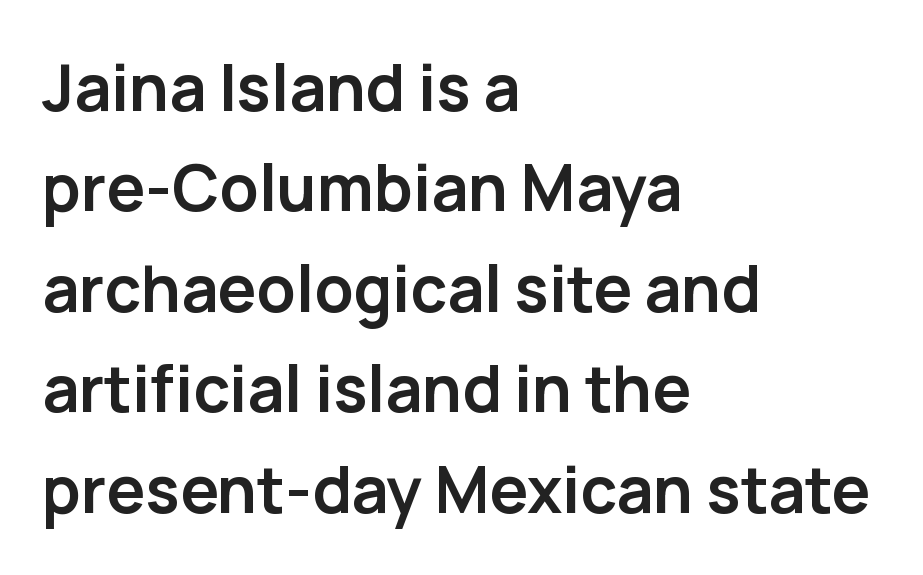
The image shows 64 px semibold sans-serif type, upright; set left-aligned, normal line spacing (1.57x), normal letter spacing, not underlined; low stroke contrast and a medium x-height.
